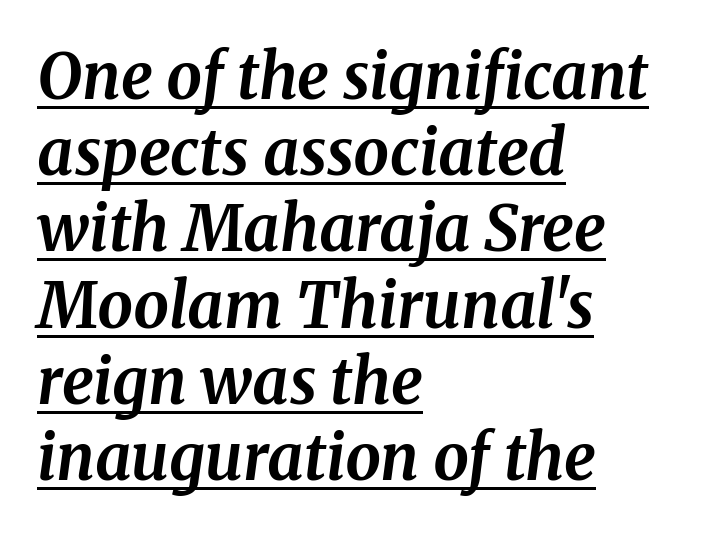
Inter-character spacing is left at the font's built-in metrics. The face used here is proportionally spaced, like ordinary book or web type. Every row of glyphs begins at an identical x-position on the left. The sample's only ornament is a line tracing under the words.
